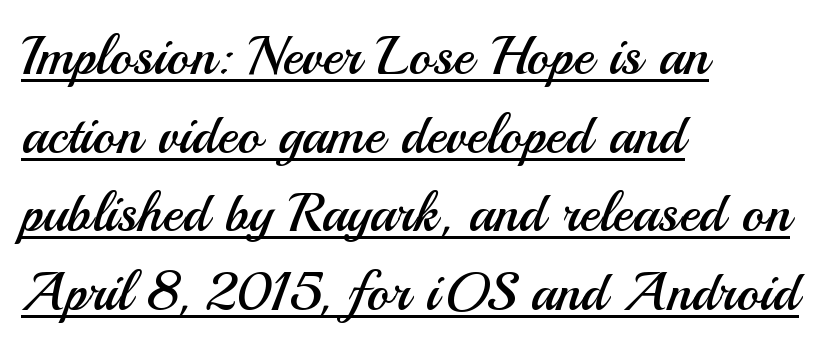
Q: Is the text bold? A: No.
Q: Is the text italic (slanted)? A: Yes.
Q: Is the typeface a serif or a sans-serif typeface? A: Sans-serif.
Q: Is the text underlined? A: Yes.
Q: How is the paragraph aligned? A: Left-aligned.
Q: Is the spacing between letters normal or unusually wide? A: Normal.
Q: Is the spacing between lines tight, normal or loose? A: Normal.
Q: Width (condensed, normal, or wide)? A: Normal.
Q: Stroke contrast? A: Medium.
Q: x-height? A: Small.
Q: Monospaced? A: No.
